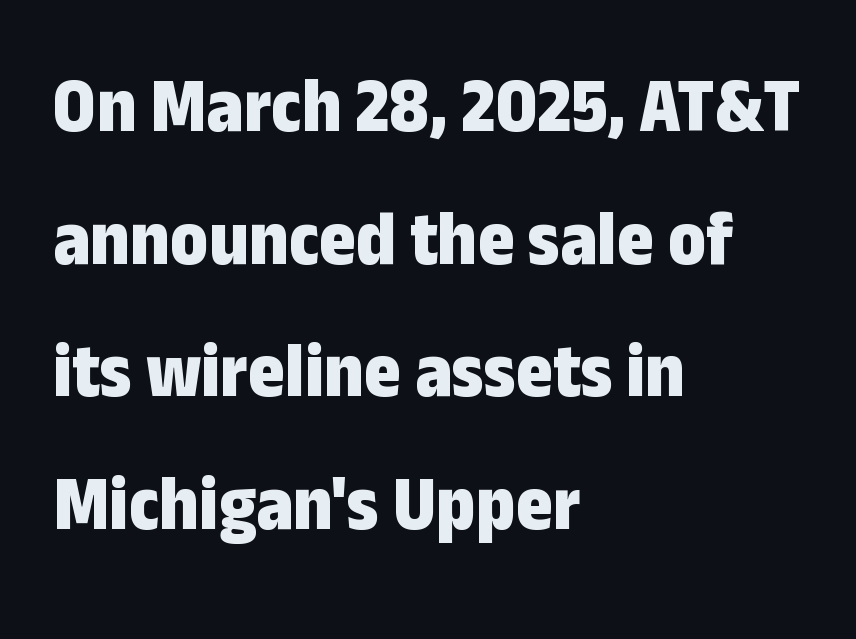
Q: Is the text bold? A: Yes.
Q: Is the text italic (slanted)? A: No, it is upright.
Q: Is the typeface a serif or a sans-serif typeface? A: Sans-serif.
Q: Is the text underlined? A: No.
Q: How is the paragraph aligned? A: Left-aligned.
Q: Is the spacing between letters normal or unusually wide? A: Normal.
Q: Is the spacing between lines tight, normal or loose? A: Normal.
Q: Width (condensed, normal, or wide)? A: Condensed.
Q: Stroke contrast? A: Low.
Q: x-height? A: Medium.
Q: Monospaced? A: No.
